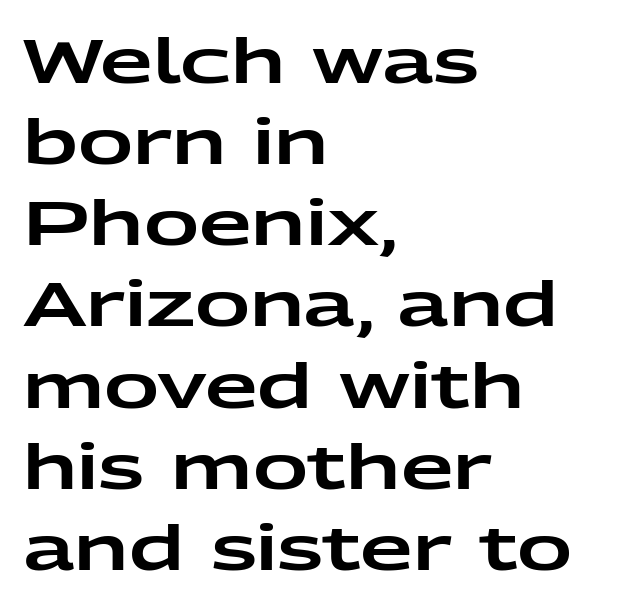
{"serif": "no", "italic": "no", "width": "wide", "stroke_contrast": "low", "x_height": "medium", "monospaced": "no", "underline": "no", "align": "left", "line_spacing": "normal", "line_spacing_ratio": 1.33, "letter_spacing": "normal", "letter_spacing_em": 0.0, "glyph_px": 61}
